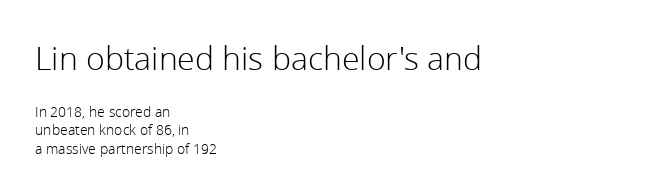
The image shows 32 px light sans-serif type, upright; set left-aligned, normal line spacing (1.3x), normal letter spacing, not underlined; the first (top) block is 2.29x larger; a medium x-height.
